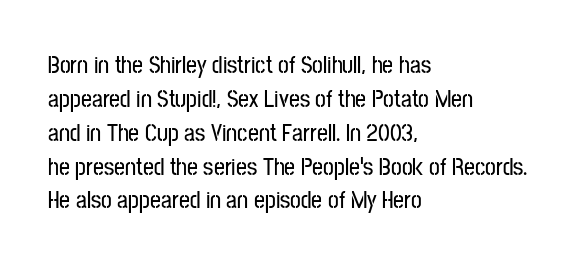
The image shows 24 px text type, upright; set left-aligned, normal line spacing (1.41x), normal letter spacing, not underlined.
